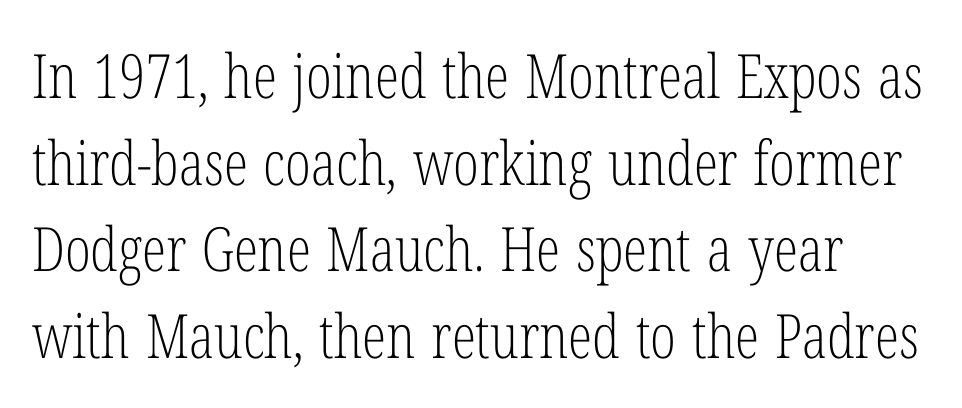
No heavy texture on the line: the type isn't bold. Typographically, this falls in the serif category. Spacing between characters is what you'd get straight out of the box. Honestly, the row spacing looks completely unremarkable.
